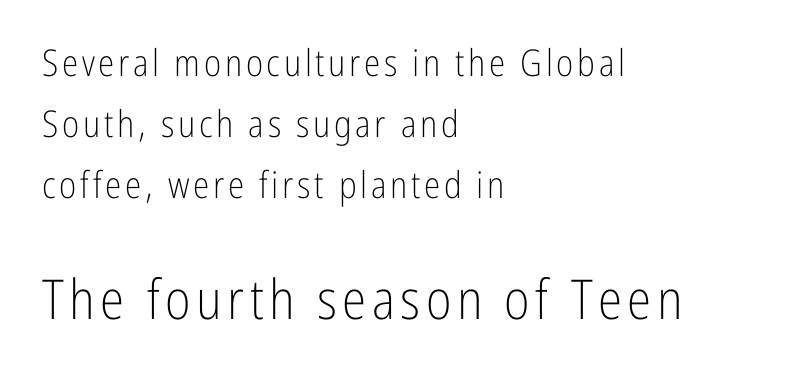
The image shows 55 px light, condensed sans-serif type, upright; set left-aligned, normal line spacing (1.65x), not underlined; the second (bottom) block is 1.49x larger; low stroke contrast and a medium x-height.
